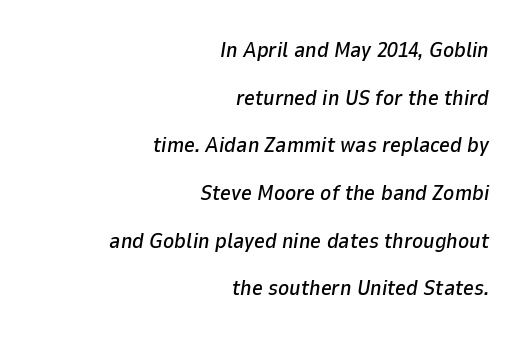
{"italic": "yes", "lean": "right", "slant_degrees": 9, "underline": "no", "align": "right", "line_spacing": "loose", "line_spacing_ratio": 2.27, "letter_spacing": "normal", "letter_spacing_em": 0.0, "glyph_px": 21}
